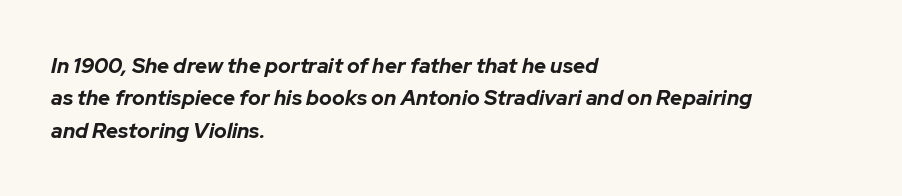
The image shows 21 px bold type, italic (leaning right); set left-aligned, normal line spacing (1.54x), normal letter spacing, not underlined.
